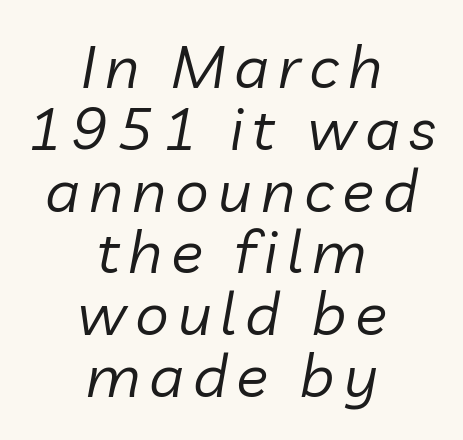
{"italic": "yes", "lean": "right", "slant_degrees": 10, "bold": "no", "weight": "regular", "width": "normal", "stroke_contrast": "low", "x_height": "medium", "monospaced": "no", "underline": "no", "align": "center", "line_spacing": "tight", "line_spacing_ratio": 1.03, "glyph_px": 60}
